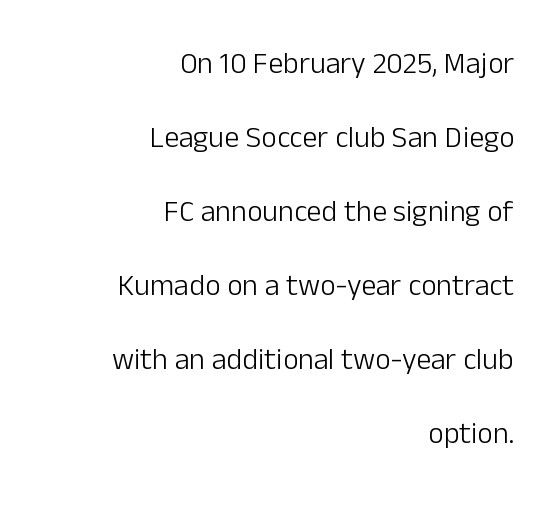
The image shows 30 px light sans-serif type, upright; set right-aligned, loose line spacing (2.47x), normal letter spacing, not underlined; low stroke contrast and a medium x-height.
